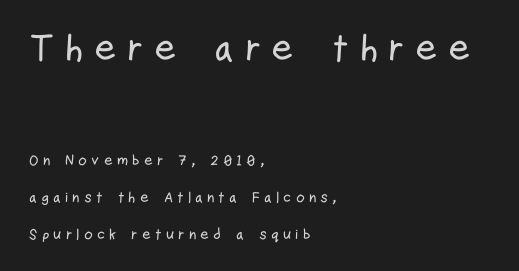
{"serif": "no", "italic": "no", "width": "condensed", "stroke_contrast": "low", "x_height": "medium", "monospaced": "no", "underline": "no", "align": "left", "line_spacing": "loose", "line_spacing_ratio": 2.46, "letter_spacing": "wide", "letter_spacing_em": 0.27, "larger_block": "first", "size_ratio": 2.53, "glyph_px": 38}
